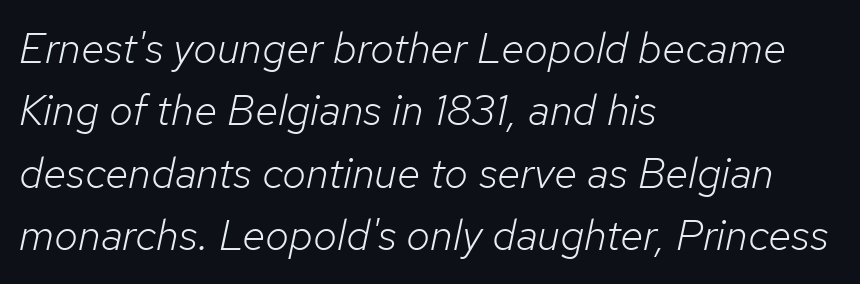
The image shows 43 px light type, italic (leaning right); set left-aligned, normal line spacing (1.45x), normal letter spacing, not underlined; low stroke contrast and a medium x-height.
